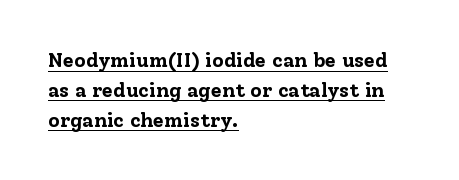
Q: Is the text bold? A: Yes.
Q: Is the text italic (slanted)? A: No, it is upright.
Q: Is the text underlined? A: Yes.
Q: How is the paragraph aligned? A: Left-aligned.
Q: Is the spacing between letters normal or unusually wide? A: Normal.
Q: Is the spacing between lines tight, normal or loose? A: Normal.
